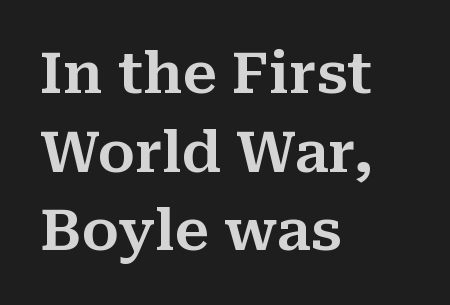
{"serif": "yes", "italic": "no", "width": "normal", "stroke_contrast": "medium", "x_height": "medium", "monospaced": "no", "underline": "no", "align": "left", "line_spacing": "normal", "line_spacing_ratio": 1.38, "letter_spacing": "normal", "letter_spacing_em": 0.0, "glyph_px": 57}
